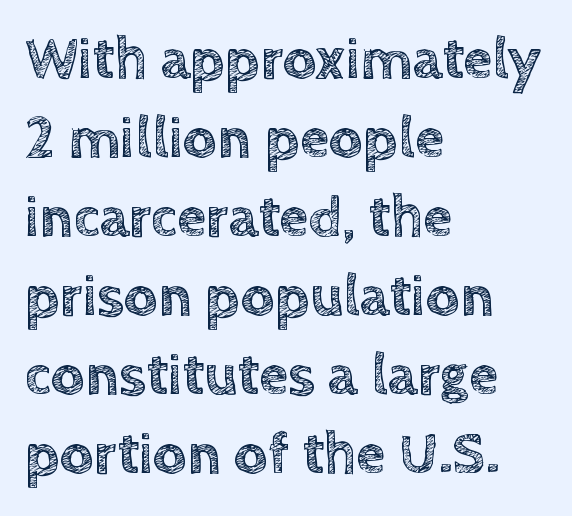
The glyphs are unaccompanied by any horizontal stroke below them. The passage shown has conventional tracking throughout. Upright lettering throughout. Line spacing here is normal. Which margin do the lines hug? The left one — the right edge is uneven. Looks like regular typesetting: each glyph gets only the width it needs.
